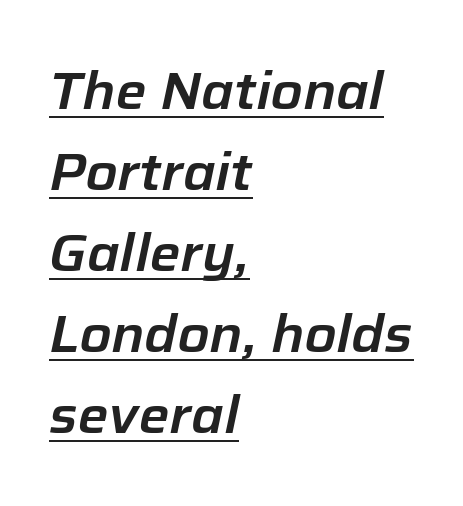
Looking at the ascenders, they clearly lean. Alignment: flush left. The letterforms sit shoulder to shoulder at normal distance. Like a heading marked for emphasis, these lines bear an underscore.
